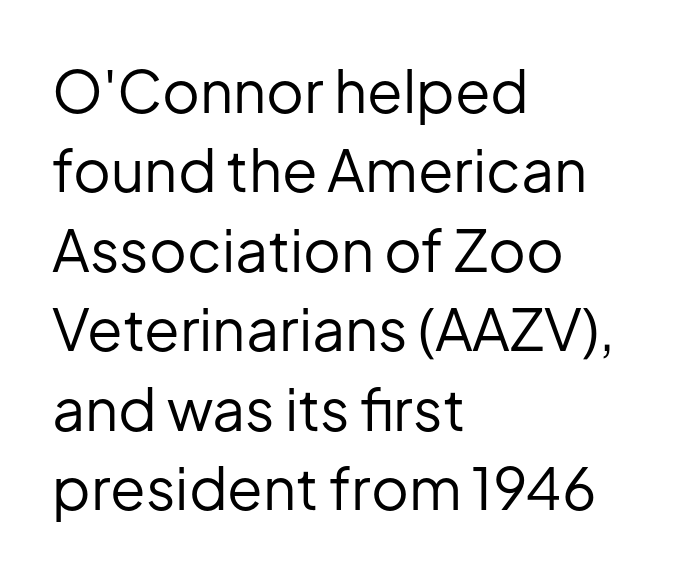
Each line starts at the same left margin while the right side varies. The letterforms sit at book weight or below. Is there any slant? The stems are plumb. Clear beneath every line of the passage. Inter-character spacing is left at the font's built-in metrics.
